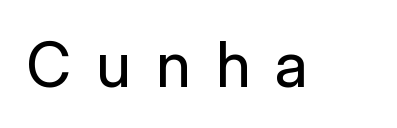
Spacing verdict: proportional, widths tailored to each character. Compared with typical body copy, the letter spacing here is much looser. The area under the type is left untouched. Unlike a traditional serif, this face leaves its strokes unadorned. No heavy texture on the line: the type isn't bold.
